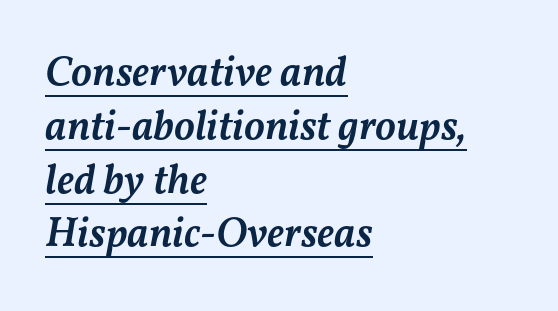
{"italic": "yes", "lean": "right", "slant_degrees": 11, "bold": "semi", "weight": "semibold", "width": "normal", "stroke_contrast": "medium", "x_height": "medium", "monospaced": "no", "underline": "yes", "align": "left", "line_spacing": "normal", "line_spacing_ratio": 1.28, "letter_spacing": "normal", "letter_spacing_em": 0.0, "glyph_px": 42}
